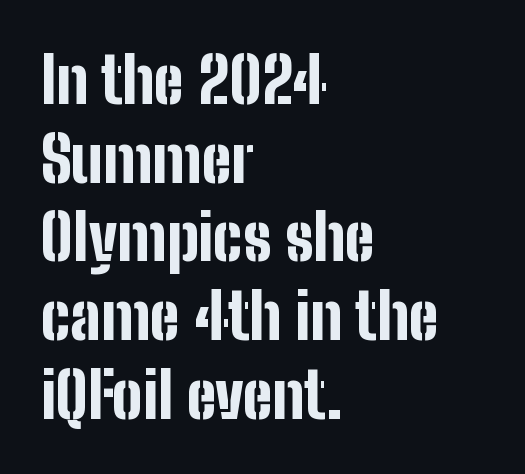
Q: Is the text bold? A: Yes.
Q: Is the text italic (slanted)? A: No, it is upright.
Q: Is the typeface a serif or a sans-serif typeface? A: Sans-serif.
Q: Is the text underlined? A: No.
Q: How is the paragraph aligned? A: Left-aligned.
Q: Is the spacing between letters normal or unusually wide? A: Normal.
Q: Width (condensed, normal, or wide)? A: Condensed.
Q: Stroke contrast? A: Low.
Q: x-height? A: Medium.
Q: Monospaced? A: No.
